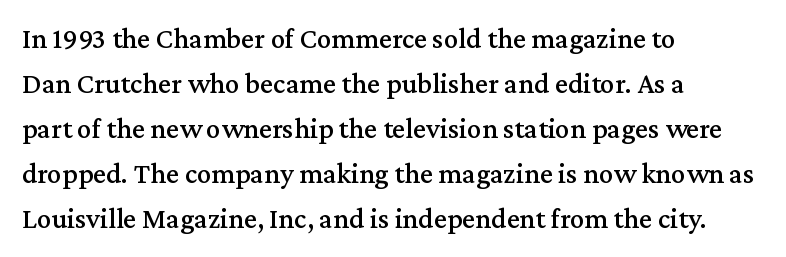
{"serif": "yes", "italic": "no", "width": "normal", "stroke_contrast": "medium", "x_height": "medium", "monospaced": "no", "underline": "no", "align": "left", "line_spacing": "normal", "line_spacing_ratio": 1.55, "letter_spacing": "normal", "letter_spacing_em": 0.0, "glyph_px": 29}
